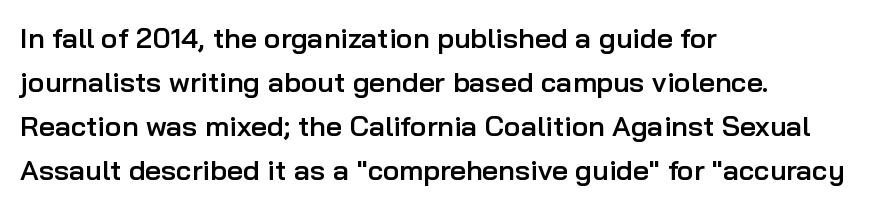
{"serif": "no", "italic": "no", "bold": "semi", "weight": "semibold", "width": "normal", "stroke_contrast": "low", "x_height": "medium", "monospaced": "no", "underline": "no", "align": "left", "line_spacing": "normal", "line_spacing_ratio": 1.57, "letter_spacing": "normal", "letter_spacing_em": 0.0, "glyph_px": 28}
